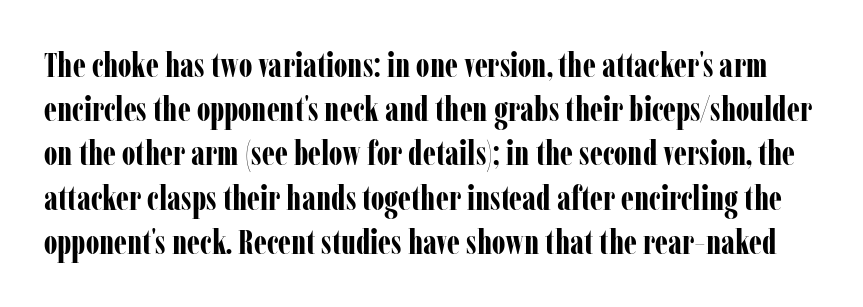
{"serif": "yes", "italic": "no", "bold": "yes", "weight": "bold", "width": "condensed", "stroke_contrast": "low", "x_height": "medium", "monospaced": "no", "underline": "no", "line_spacing": "normal", "line_spacing_ratio": 1.3, "letter_spacing": "normal", "letter_spacing_em": 0.0, "glyph_px": 34}
